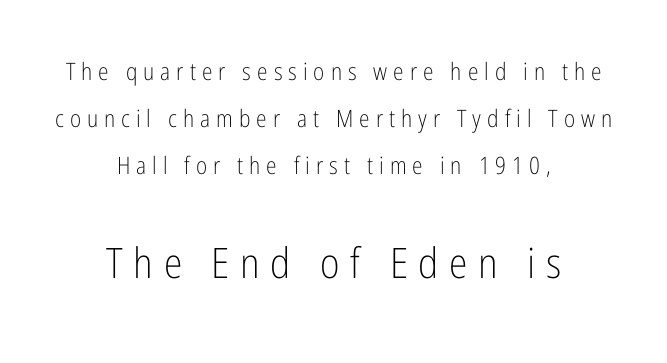
{"serif": "no", "italic": "no", "bold": "no", "weight": "light", "width": "condensed", "stroke_contrast": "low", "x_height": "medium", "monospaced": "no", "underline": "no", "align": "center", "line_spacing": "loose", "line_spacing_ratio": 1.95, "letter_spacing": "wide", "letter_spacing_em": 0.25, "larger_block": "second", "size_ratio": 1.75, "glyph_px": 42}
